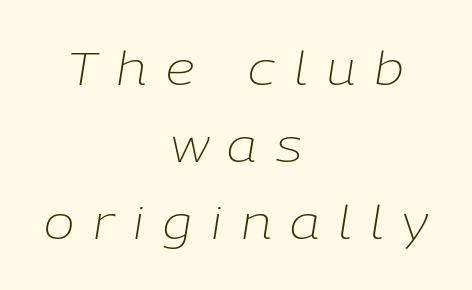
{"italic": "yes", "lean": "right", "slant_degrees": 9, "bold": "no", "weight": "light", "width": "normal", "stroke_contrast": "low", "x_height": "medium", "monospaced": "no", "underline": "no", "align": "center", "line_spacing": "normal", "line_spacing_ratio": 1.67, "letter_spacing": "wide", "letter_spacing_em": 0.41, "glyph_px": 46}
